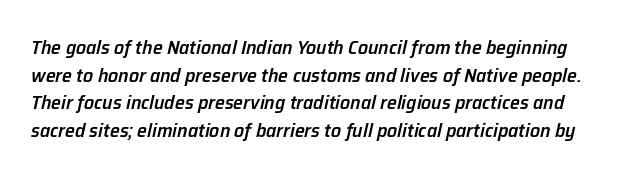
This sample keeps an unexceptional amount of space between lines. Look at the tracking — it's just the regular setting, nothing added. The letters are semibold — heavier than regular but short of a full bold. The string is rendered with underlining switched off. Would a proofreader flag this as italicized? Yes.
